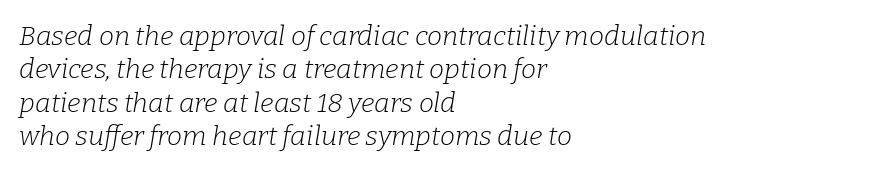
{"italic": "yes", "lean": "right", "slant_degrees": 9, "bold": "no", "underline": "no", "align": "left", "line_spacing_ratio": 1.24, "letter_spacing": "normal", "letter_spacing_em": 0.0, "glyph_px": 27}
